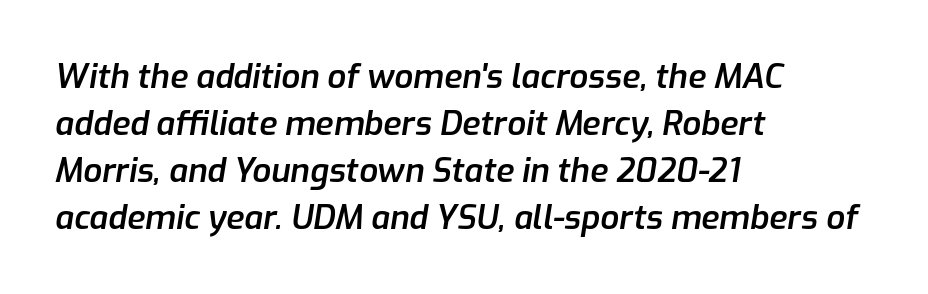
{"italic": "yes", "lean": "right", "slant_degrees": 9, "bold": "semi", "weight": "semibold", "width": "normal", "stroke_contrast": "low", "x_height": "medium", "monospaced": "no", "underline": "no", "align": "left", "line_spacing": "normal", "line_spacing_ratio": 1.42, "letter_spacing": "normal", "letter_spacing_em": 0.0, "glyph_px": 33}
